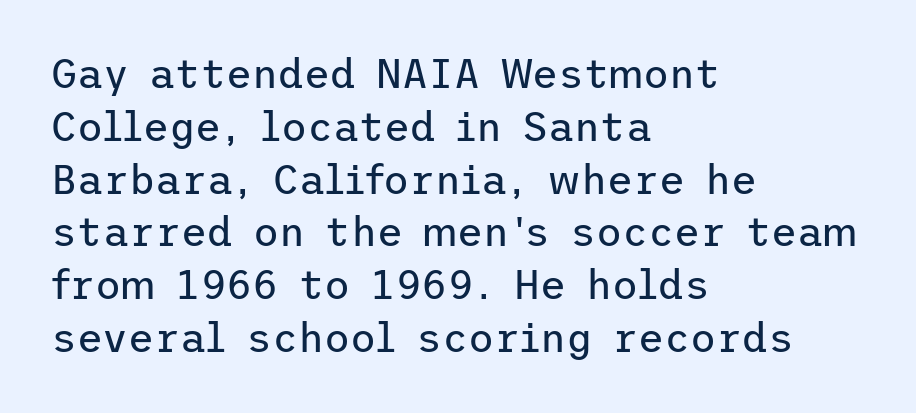
{"serif": "no", "italic": "no", "bold": "no", "weight": "regular", "width": "normal", "stroke_contrast": "low", "x_height": "medium", "underline": "no", "align": "left", "line_spacing": "normal", "line_spacing_ratio": 1.32, "letter_spacing": "normal", "letter_spacing_em": 0.0, "glyph_px": 40}
